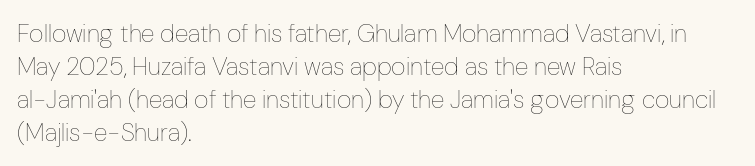
The image shows 25 px text type, upright; set left-aligned, normal line spacing (1.32x), normal letter spacing, not underlined.
